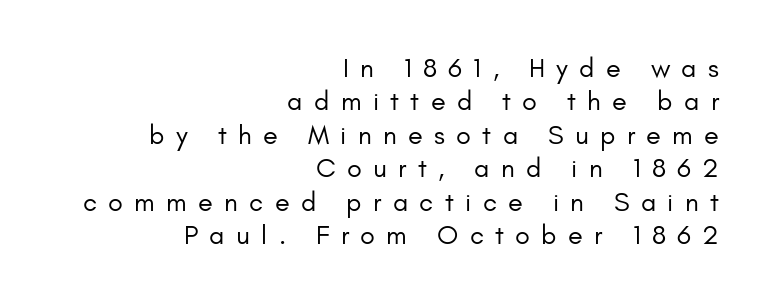
Check the space under the baseline: it is left empty. Tall strokes in this sample are plumb rather than angled. The lines are quadded right. The face used here is rendered with a markedly widened letterfit.
